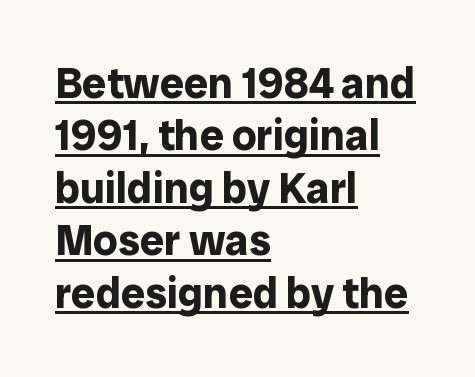
The glyphs in this specimen are sans serif. Rendered with straight, roman letterforms. Glance below the letters and you will spot a drawn line. Character widths vary here, with narrow letters taking less room than wide ones. Line beginnings align vertically; line endings do not. Spacing between characters is what you'd get straight out of the box.
